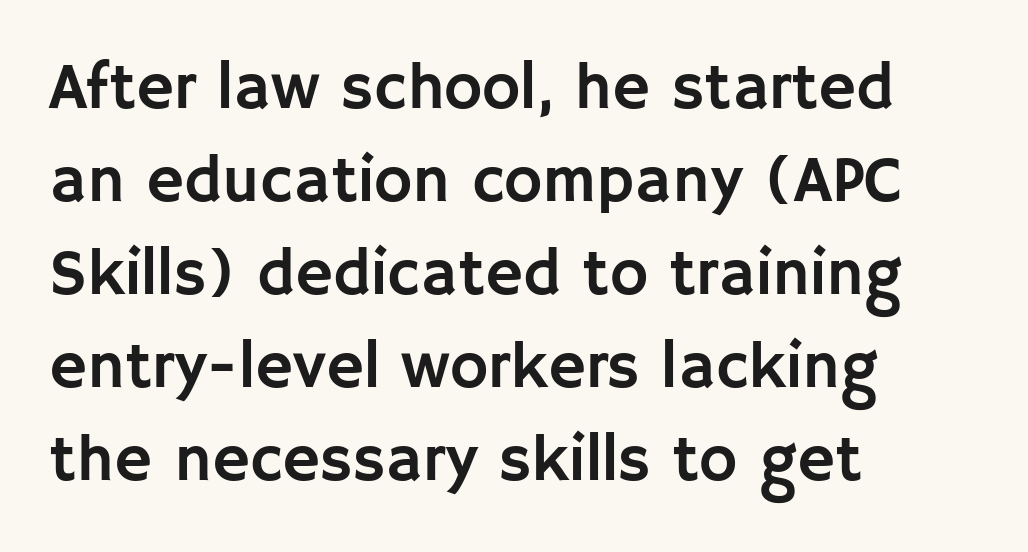
{"serif": "no", "italic": "no", "width": "normal", "stroke_contrast": "low", "x_height": "large", "monospaced": "no", "underline": "no", "align": "left", "line_spacing": "normal", "line_spacing_ratio": 1.43, "letter_spacing": "normal", "letter_spacing_em": 0.0, "glyph_px": 65}
